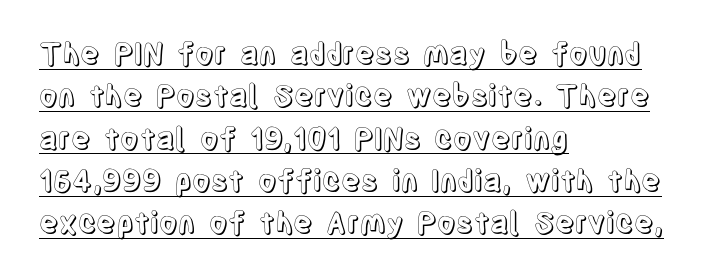
The image shows 29 px condensed type, upright; set left-aligned, normal line spacing (1.46x), normal letter spacing, underlined; a large x-height.
